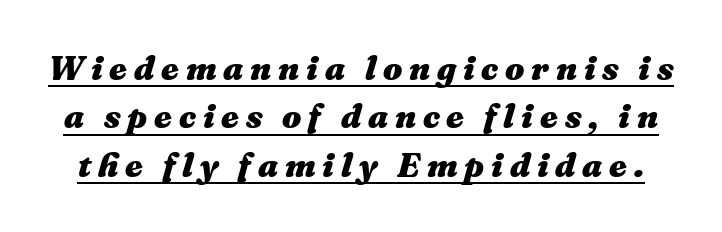
Q: Is the text bold? A: Yes.
Q: Is the text italic (slanted)? A: Yes, it leans right by about 16 degrees.
Q: Is the text underlined? A: Yes.
Q: Is the spacing between letters normal or unusually wide? A: Unusually wide.
Q: Is the spacing between lines tight, normal or loose? A: Normal.
Q: Width (condensed, normal, or wide)? A: Normal.
Q: Stroke contrast? A: Medium.
Q: x-height? A: Medium.
Q: Monospaced? A: No.
